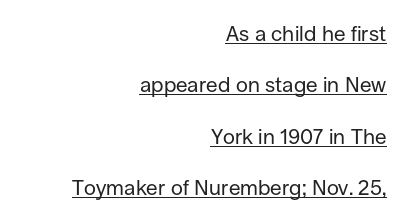
No extra tracking has been applied to these lines. Is there an underline? Yes — a line sits under the letters. Right-aligned paragraph, ragged on the left. Stem width sits at or under what a default text font uses.
